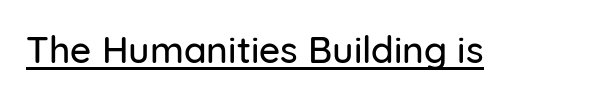
Q: Is the text italic (slanted)? A: No, it is upright.
Q: Is the typeface a serif or a sans-serif typeface? A: Sans-serif.
Q: Is the text underlined? A: Yes.
Q: Is the spacing between letters normal or unusually wide? A: Normal.
Q: Width (condensed, normal, or wide)? A: Normal.
Q: Stroke contrast? A: Low.
Q: x-height? A: Medium.
Q: Monospaced? A: No.
